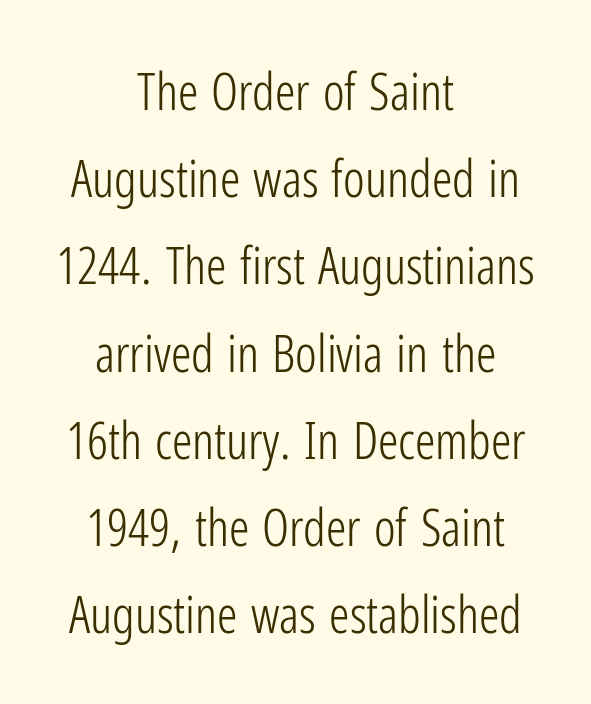
The face used here is proportionally spaced, like ordinary book or web type. Is the block centered? Yes — each line is placed symmetrically about the middle. Spacing between characters is what you'd get straight out of the box. The space beneath each line is pristine and unruled.
